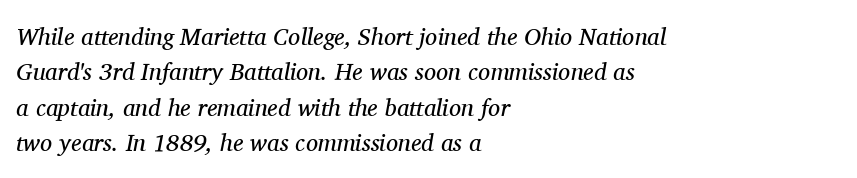
{"italic": "yes", "lean": "right", "slant_degrees": 11, "bold": "no", "underline": "no", "align": "left", "line_spacing": "normal", "line_spacing_ratio": 1.47, "letter_spacing": "normal", "letter_spacing_em": 0.0, "glyph_px": 24}
